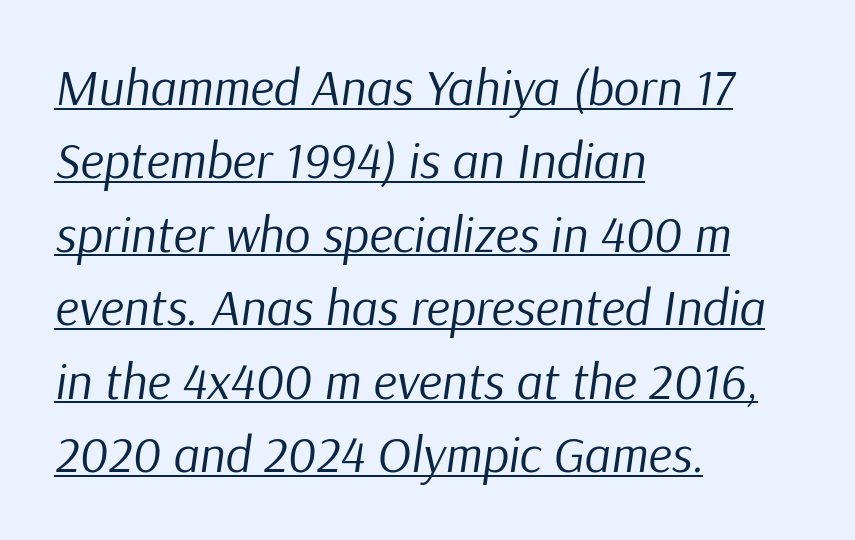
{"italic": "yes", "lean": "right", "slant_degrees": 9, "bold": "no", "weight": "regular", "width": "normal", "stroke_contrast": "low", "x_height": "medium", "monospaced": "no", "underline": "yes", "align": "left", "line_spacing": "normal", "line_spacing_ratio": 1.44, "letter_spacing": "normal", "letter_spacing_em": 0.0, "glyph_px": 51}
